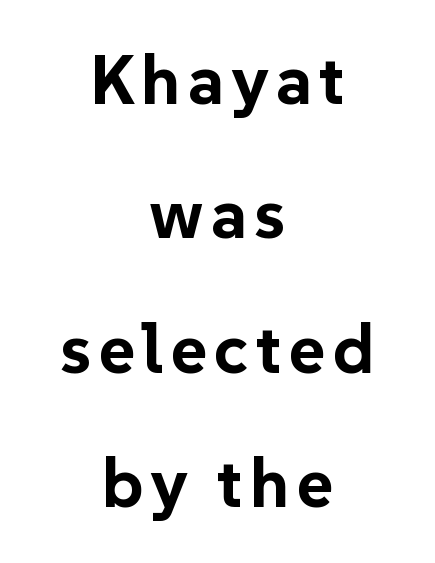
{"serif": "no", "italic": "no", "bold": "yes", "weight": "bold", "width": "normal", "stroke_contrast": "low", "x_height": "medium", "monospaced": "no", "underline": "no", "align": "center", "line_spacing": "loose", "line_spacing_ratio": 1.92, "glyph_px": 70}
